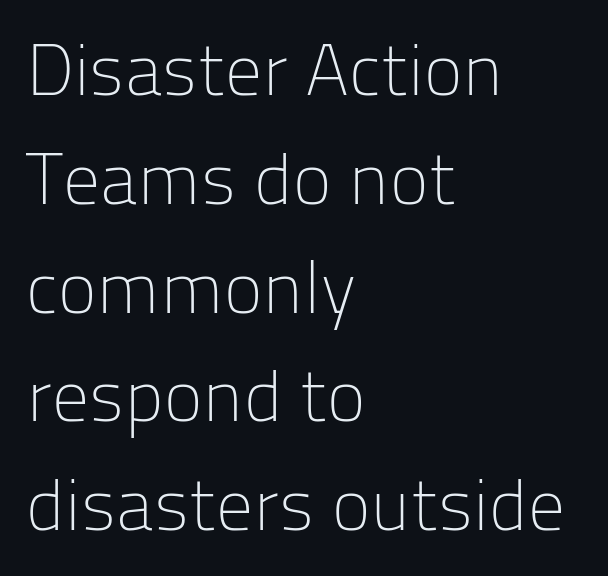
The font is comparable to plain body text, perhaps lighter. This sample uses an upright cut, with every glyph sitting square on the baseline. Summary of vertical rhythm: regular, with standard interline spacing. A typesetter would call this zero additional tracking. Plain, unruled lines of type. Looks like regular typesetting: each glyph gets only the width it needs.
